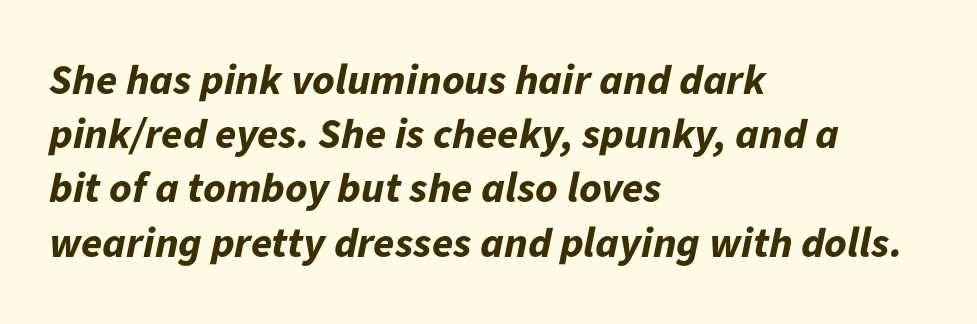
Compared with an ordinary text face, these strokes are far heavier — a full bold. Letters rest on an invisible, unmarked baseline. The lines sit at an ordinary, default distance from one another. The paragraph shown leans on its left margin. The horizontal fit of the characters is conventional and even.
